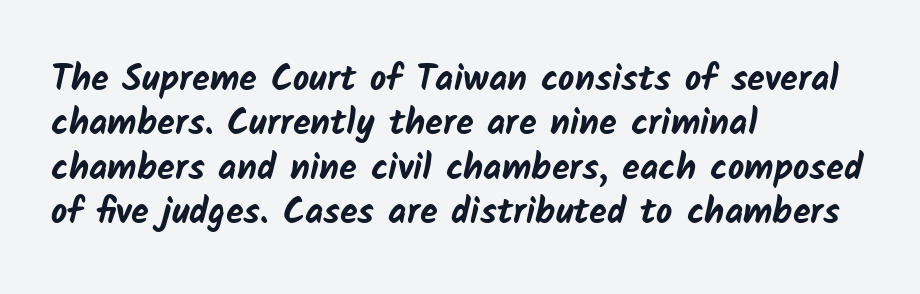
Students, note that the glyphs here touch the page at normal intervals. Has an underline been added? It has not. Each letter keeps its own natural width here, so spacing adapts to shape. Line beginnings align vertically; line endings do not. A typesetter would label this face a sans. Emphasis by weight is at full strength: bold.
